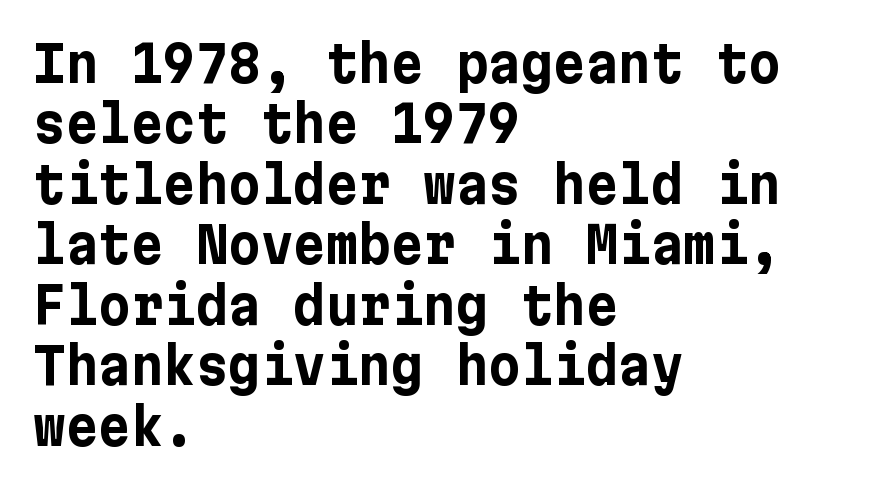
The image shows 50 px bold sans-serif type, upright; set left-aligned, line spacing 1.21x, normal letter spacing, not underlined; low stroke contrast and a medium x-height.
